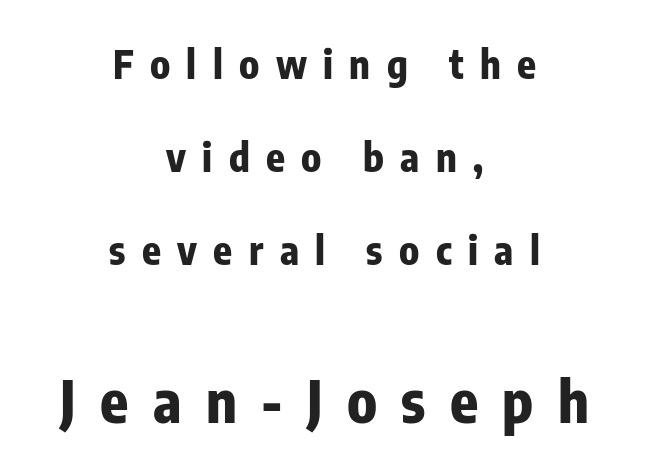
Q: Is the text bold? A: Yes.
Q: Is the text italic (slanted)? A: No, it is upright.
Q: Is the typeface a serif or a sans-serif typeface? A: Sans-serif.
Q: Is the text underlined? A: No.
Q: How is the paragraph aligned? A: Centered.
Q: Is the spacing between letters normal or unusually wide? A: Unusually wide.
Q: Is the spacing between lines tight, normal or loose? A: Loose.
Q: Which block of text is set in a larger size, the first (top) or the second (bottom)? A: The second (bottom) one.
Q: Width (condensed, normal, or wide)? A: Condensed.
Q: Stroke contrast? A: Low.
Q: x-height? A: Medium.
Q: Monospaced? A: No.
